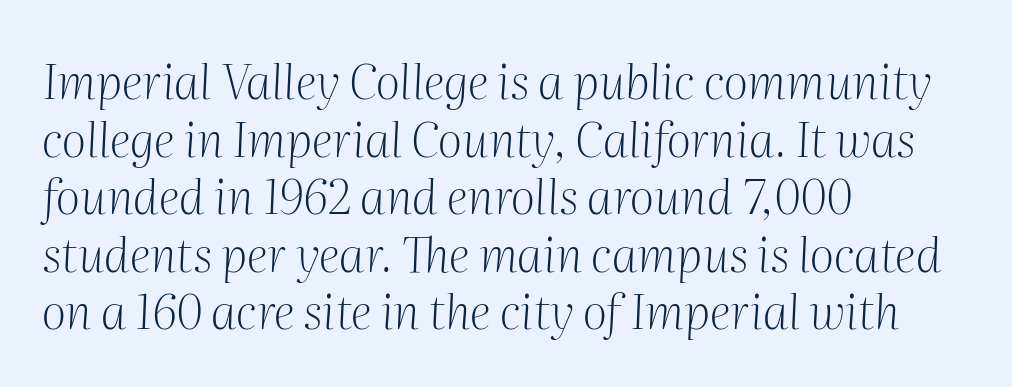
{"serif": "yes", "italic": "yes", "lean": "right", "slant_degrees": 2, "bold": "no", "weight": "light", "width": "normal", "stroke_contrast": "medium", "x_height": "medium", "monospaced": "no", "underline": "no", "align": "left", "line_spacing_ratio": 1.2, "letter_spacing": "normal", "letter_spacing_em": 0.0, "glyph_px": 48}
